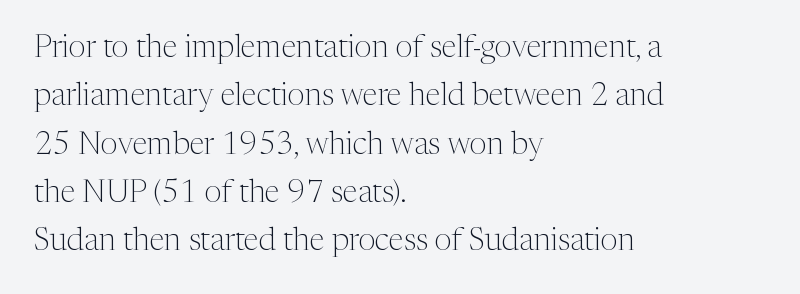
Q: Is the text bold? A: No.
Q: Is the text italic (slanted)? A: No, it is upright.
Q: Is the typeface a serif or a sans-serif typeface? A: Serif.
Q: Is the text underlined? A: No.
Q: How is the paragraph aligned? A: Left-aligned.
Q: Is the spacing between letters normal or unusually wide? A: Normal.
Q: Is the spacing between lines tight, normal or loose? A: Normal.
Q: Width (condensed, normal, or wide)? A: Normal.
Q: Stroke contrast? A: Medium.
Q: x-height? A: Medium.
Q: Monospaced? A: No.
